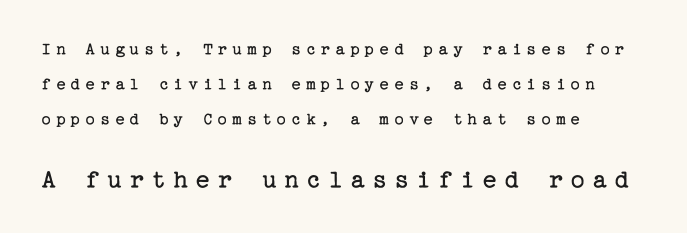
The image shows 27 px text type, upright; set left-aligned, loose line spacing (1.95x), unusually wide letter spacing (+0.27 em), not underlined; the second (bottom) block is 1.5x larger.
